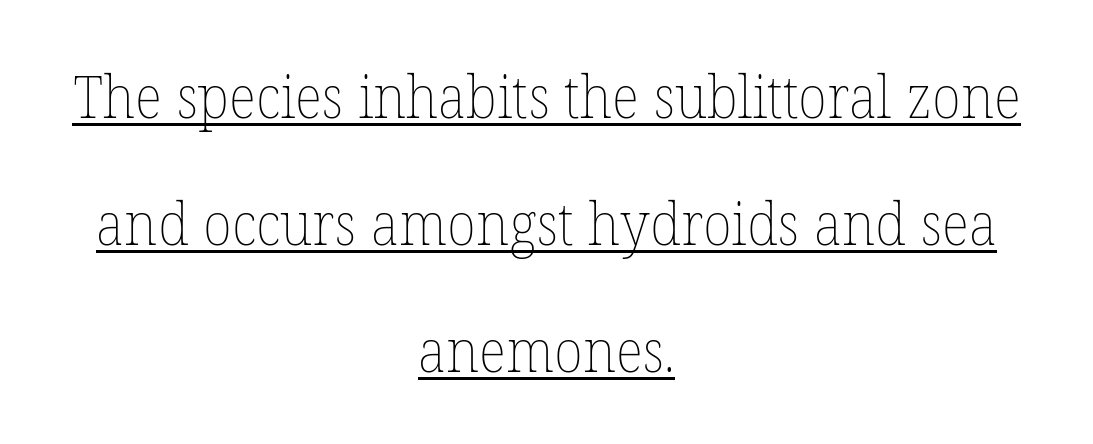
The image shows 59 px thin type, upright; set centered, loose line spacing (2.15x), normal letter spacing, underlined; low stroke contrast and a medium x-height.
